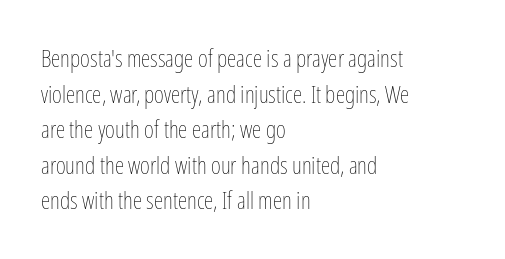
{"italic": "no", "bold": "no", "underline": "no", "align": "left", "line_spacing": "normal", "line_spacing_ratio": 1.48, "letter_spacing": "normal", "letter_spacing_em": 0.0, "glyph_px": 24}
